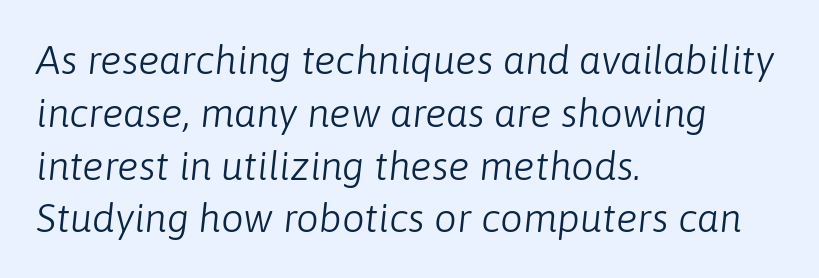
The image shows 40 px light type, italic (leaning right); set left-aligned, normal line spacing (1.32x), normal letter spacing, not underlined; low stroke contrast and a medium x-height.
